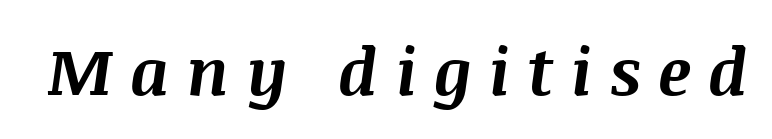
{"italic": "yes", "lean": "right", "slant_degrees": 8, "bold": "yes", "weight": "bold", "width": "normal", "stroke_contrast": "medium", "x_height": "large", "monospaced": "no", "underline": "no", "letter_spacing": "wide", "letter_spacing_em": 0.26, "glyph_px": 65}
